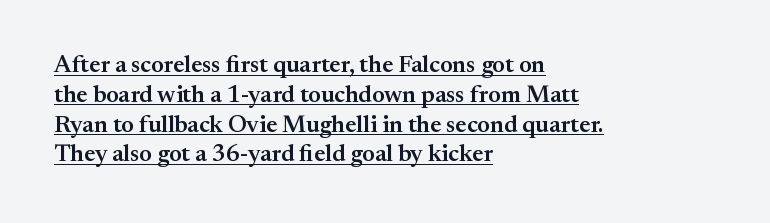
Q: Is the text bold? A: Semi-bold.
Q: Is the text italic (slanted)? A: No, it is upright.
Q: Is the text underlined? A: Yes.
Q: How is the paragraph aligned? A: Left-aligned.
Q: Is the spacing between letters normal or unusually wide? A: Normal.
